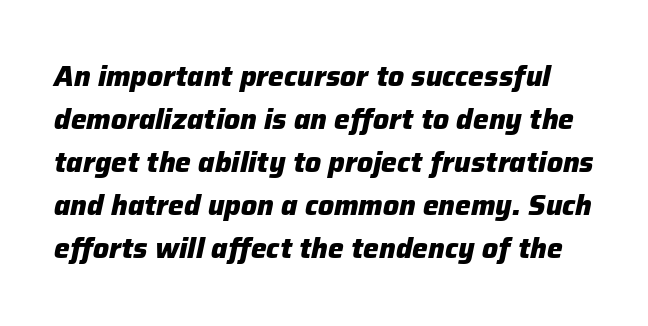
Students, observe: this is what conventionally led text looks like. Slant detected: the letters are inclined. Note the varied advance widths — an 'i' is clearly narrower than an 'm'. Stroke thickness is high; the sample reads as a true bold.
